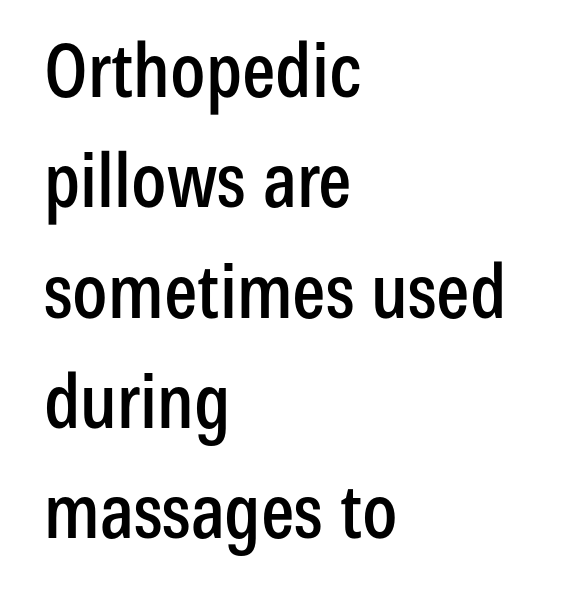
{"serif": "no", "italic": "no", "width": "condensed", "stroke_contrast": "low", "x_height": "medium", "monospaced": "no", "underline": "no", "align": "left", "line_spacing": "normal", "line_spacing_ratio": 1.49, "letter_spacing": "normal", "letter_spacing_em": 0.0, "glyph_px": 74}
